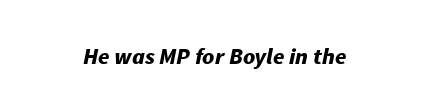
{"italic": "yes", "lean": "right", "slant_degrees": 11, "bold": "yes", "underline": "no", "letter_spacing": "normal", "letter_spacing_em": 0.0, "glyph_px": 23}
